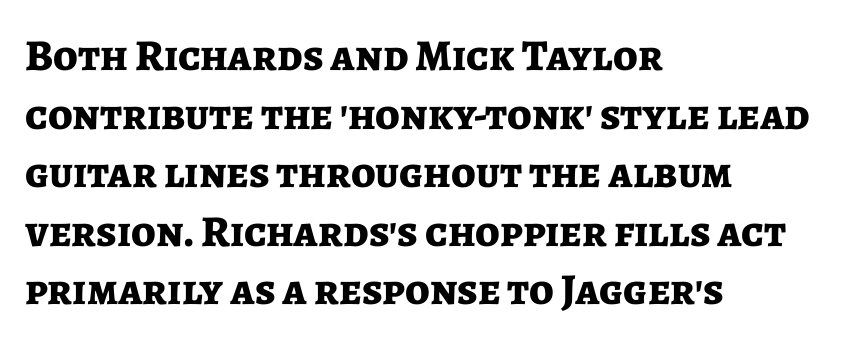
The image shows 44 px bold sans-serif type, upright; set left-aligned, normal line spacing (1.33x), normal letter spacing, not underlined; low stroke contrast and a medium x-height.
